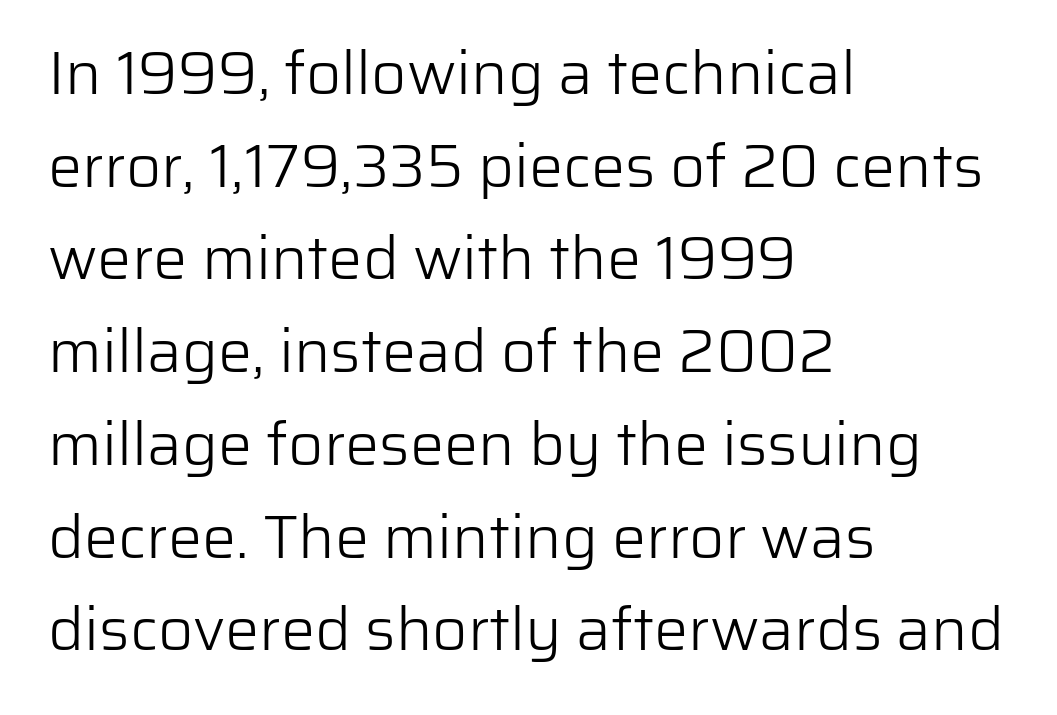
{"serif": "no", "italic": "no", "bold": "no", "weight": "light", "width": "normal", "stroke_contrast": "low", "x_height": "medium", "monospaced": "no", "underline": "no", "align": "left", "line_spacing": "normal", "line_spacing_ratio": 1.52, "letter_spacing": "normal", "letter_spacing_em": 0.0, "glyph_px": 61}
